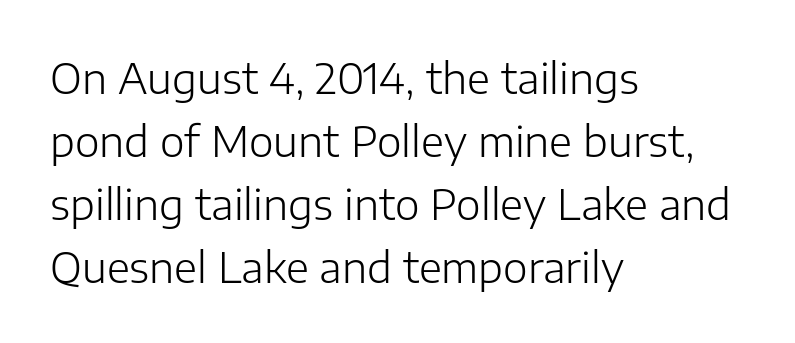
Q: Is the text bold? A: No.
Q: Is the text italic (slanted)? A: No, it is upright.
Q: Is the typeface a serif or a sans-serif typeface? A: Sans-serif.
Q: Is the text underlined? A: No.
Q: How is the paragraph aligned? A: Left-aligned.
Q: Is the spacing between letters normal or unusually wide? A: Normal.
Q: Is the spacing between lines tight, normal or loose? A: Normal.
Q: Width (condensed, normal, or wide)? A: Normal.
Q: Stroke contrast? A: Low.
Q: x-height? A: Medium.
Q: Monospaced? A: No.
